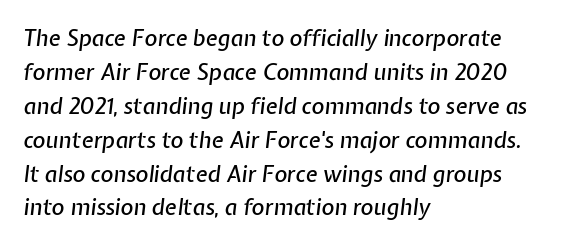
The image shows 22 px text type, italic (leaning right); set left-aligned, normal line spacing (1.54x), normal letter spacing, not underlined.
